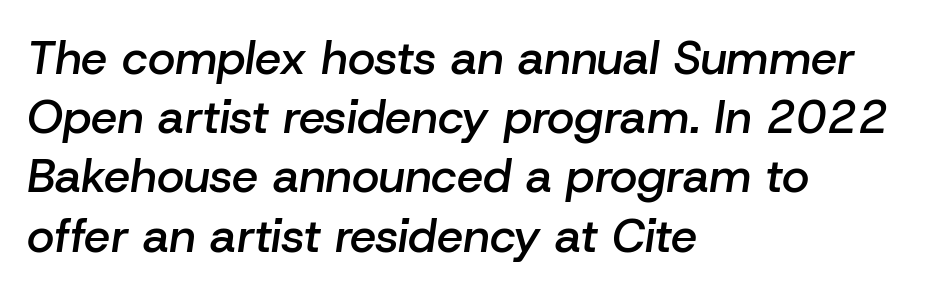
{"italic": "yes", "lean": "right", "slant_degrees": 8, "bold": "semi", "weight": "semibold", "width": "normal", "stroke_contrast": "low", "x_height": "medium", "monospaced": "no", "underline": "no", "align": "left", "line_spacing": "normal", "line_spacing_ratio": 1.26, "letter_spacing": "normal", "letter_spacing_em": 0.0, "glyph_px": 47}
